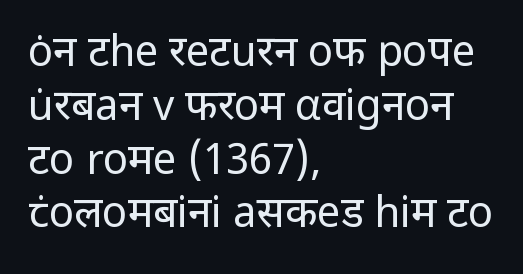
{"serif": "no", "italic": "no", "bold": "no", "weight": "regular", "width": "normal", "stroke_contrast": "low", "x_height": "medium", "monospaced": "no", "underline": "no", "align": "left", "line_spacing": "normal", "line_spacing_ratio": 1.28, "letter_spacing": "normal", "letter_spacing_em": 0.0, "glyph_px": 42}
